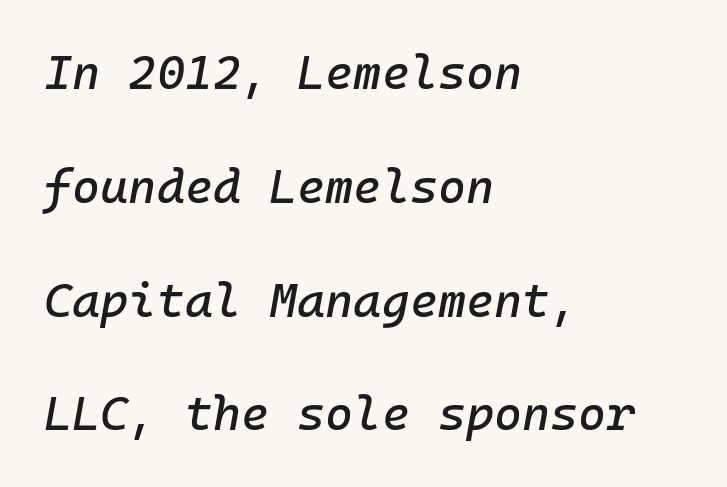
Successive baselines arrive slowly, with a big drop between each. Spacing between characters is what you'd get straight out of the box. Leftover space on each line is placed entirely after the last word. Each row of text sits above clean, open space. This is oblique type, the kind used for emphasis or titles.
